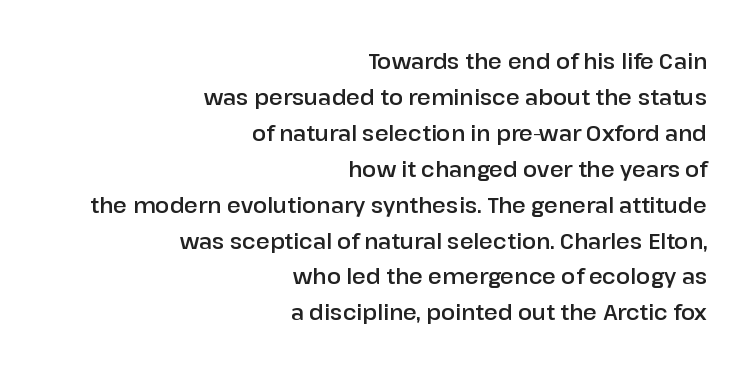
The lettering holds an erect, upright posture throughout. The lines are quadded right. There is no visible air inserted between adjacent glyphs. No word sits above an underline.
